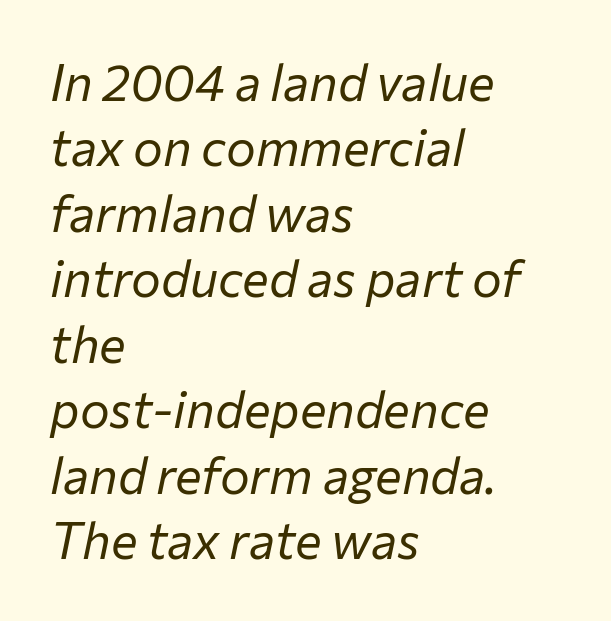
{"italic": "yes", "lean": "right", "slant_degrees": 12, "bold": "no", "weight": "regular", "width": "normal", "stroke_contrast": "low", "x_height": "medium", "monospaced": "no", "underline": "no", "align": "left", "line_spacing": "normal", "line_spacing_ratio": 1.31, "letter_spacing": "normal", "letter_spacing_em": 0.0, "glyph_px": 50}
